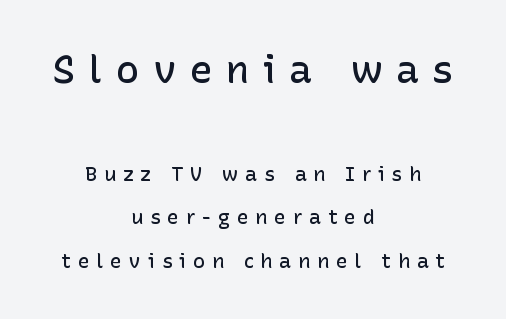
Think of a printed novel: that variable character pitch is what you see here. Widely set lines give the paragraph a tall, airy silhouette. Block one is the big one; block two sits smaller underneath. The typesetting leans somewhat heavy: a semibold.
